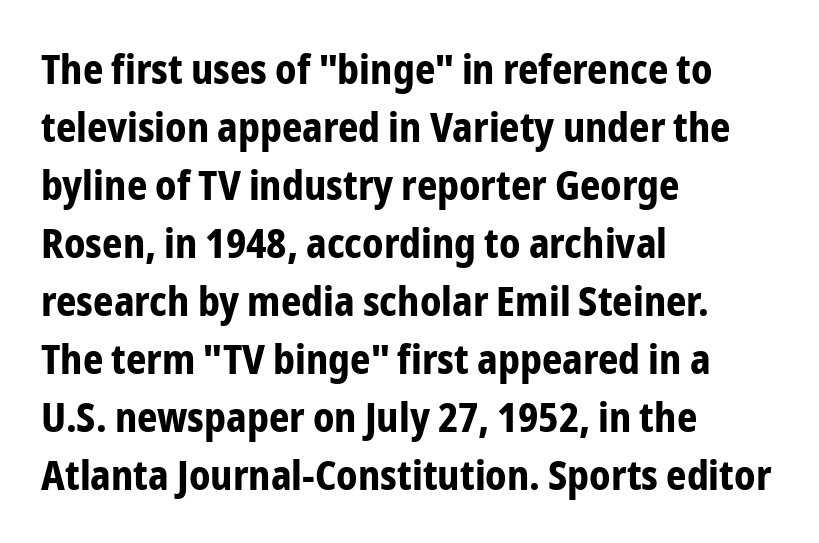
The image shows 40 px bold, condensed sans-serif type, upright; set left-aligned, normal line spacing (1.45x), normal letter spacing, not underlined; low stroke contrast and a medium x-height.
